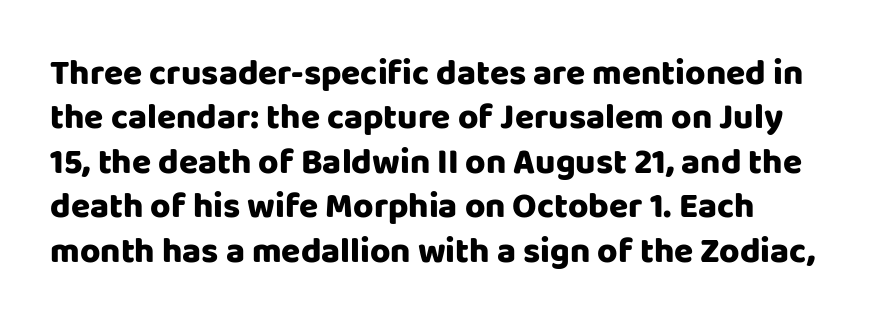
{"serif": "no", "italic": "no", "width": "normal", "stroke_contrast": "low", "x_height": "large", "monospaced": "no", "underline": "no", "line_spacing": "normal", "line_spacing_ratio": 1.27, "letter_spacing": "normal", "letter_spacing_em": 0.0, "glyph_px": 35}
